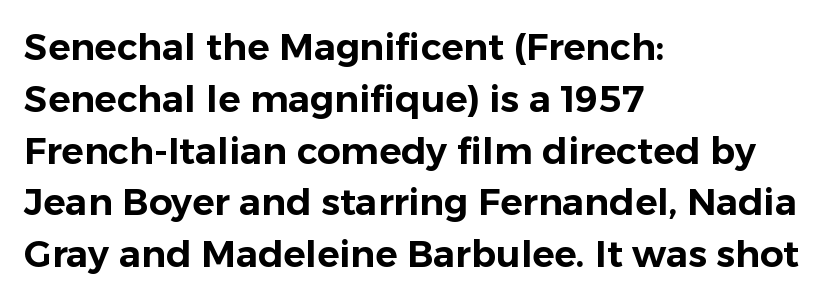
Stroke terminals: plain, sans-serif. Has an underline been added? It has not. Casual observation: everything's shoved over to the left. Each letter keeps its own natural width here, so spacing adapts to shape. Letter spacing: default.
